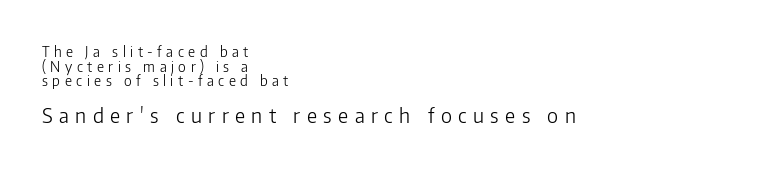
{"italic": "no", "bold": "no", "underline": "no", "align": "left", "line_spacing": "tight", "line_spacing_ratio": 1.04, "letter_spacing": "wide", "letter_spacing_em": 0.32, "larger_block": "second", "size_ratio": 1.43, "glyph_px": 20}
